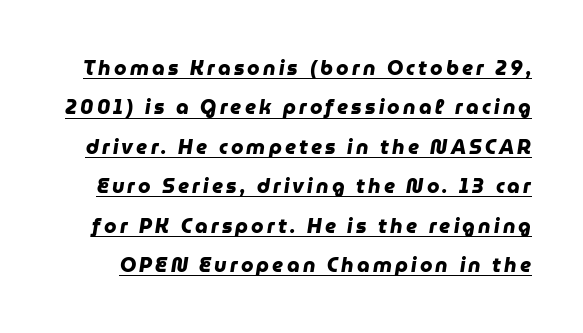
The image shows 20 px bold type; set loose line spacing (1.97x), underlined.
